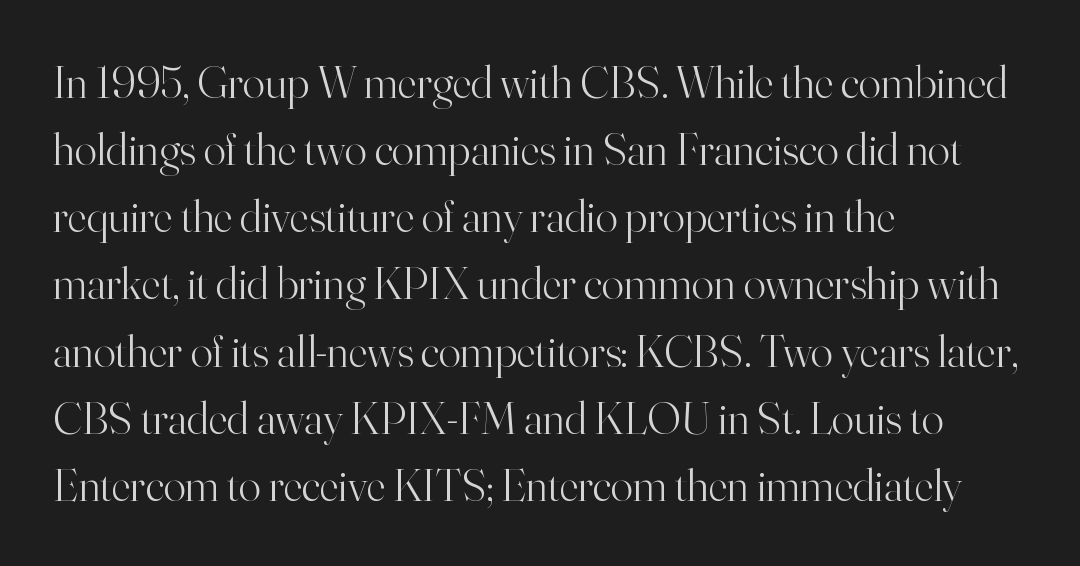
The font sits on the lighter half of the weight spectrum, regular included. Spacing verdict: proportional, widths tailored to each character. This sample is left-justified, so line endings fall wherever the words run out. Nothing unusual about the tracking: characters are spaced as the font intends. Rows of type keep a routine distance in the vertical direction. In terms of posture, this sample is upright.
